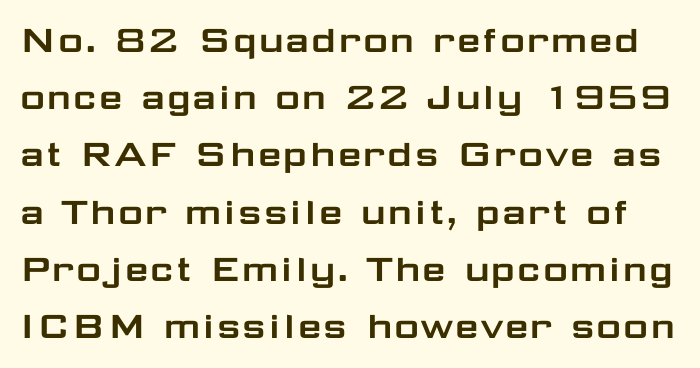
The image shows 43 px wide sans-serif type, upright; set normal line spacing (1.33x), normal letter spacing, not underlined; low stroke contrast and a medium x-height.
